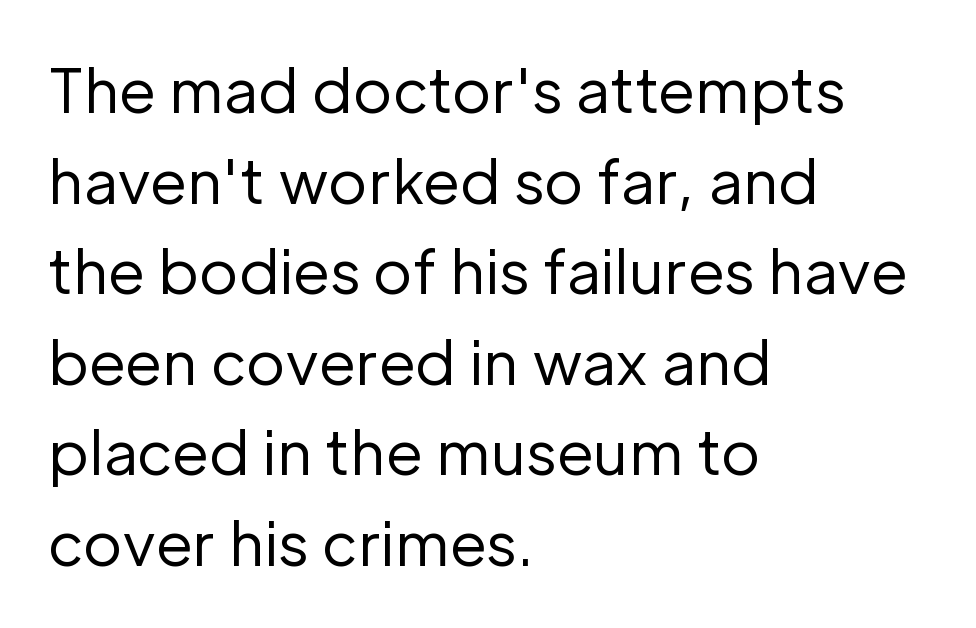
Q: Is the text bold? A: No.
Q: Is the text italic (slanted)? A: No, it is upright.
Q: Is the typeface a serif or a sans-serif typeface? A: Sans-serif.
Q: Is the text underlined? A: No.
Q: How is the paragraph aligned? A: Left-aligned.
Q: Is the spacing between letters normal or unusually wide? A: Normal.
Q: Is the spacing between lines tight, normal or loose? A: Normal.
Q: Width (condensed, normal, or wide)? A: Normal.
Q: Stroke contrast? A: Low.
Q: x-height? A: Medium.
Q: Monospaced? A: No.
